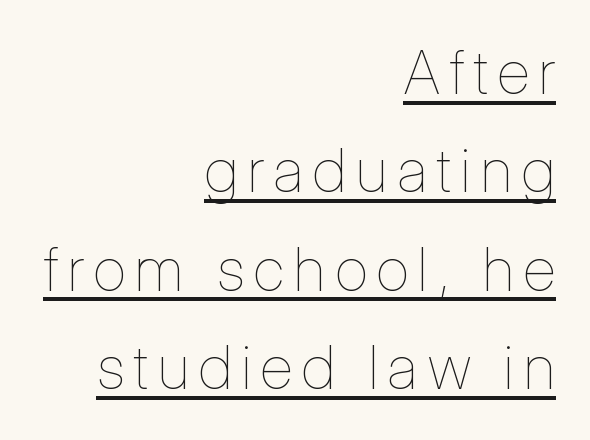
{"italic": "no", "bold": "no", "weight": "thin", "width": "condensed", "stroke_contrast": "low", "x_height": "medium", "monospaced": "no", "underline": "yes", "align": "right", "line_spacing": "normal", "line_spacing_ratio": 1.64, "glyph_px": 60}
